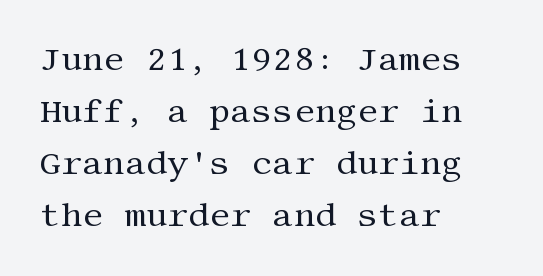
The image shows 33 px regular-weight serif type, upright; set left-aligned, normal line spacing (1.58x), normal letter spacing, not underlined; medium stroke contrast and a large x-height.
